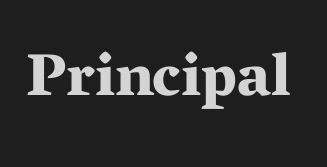
The face used here is proportionally spaced, like ordinary book or web type. In terms of weight, the rendering is a true, heavy bold. A clean baseline with only descenders dipping below it. In terms of letterspacing, this is plain default setting. A typesetter would mark this as roman, not italic.
